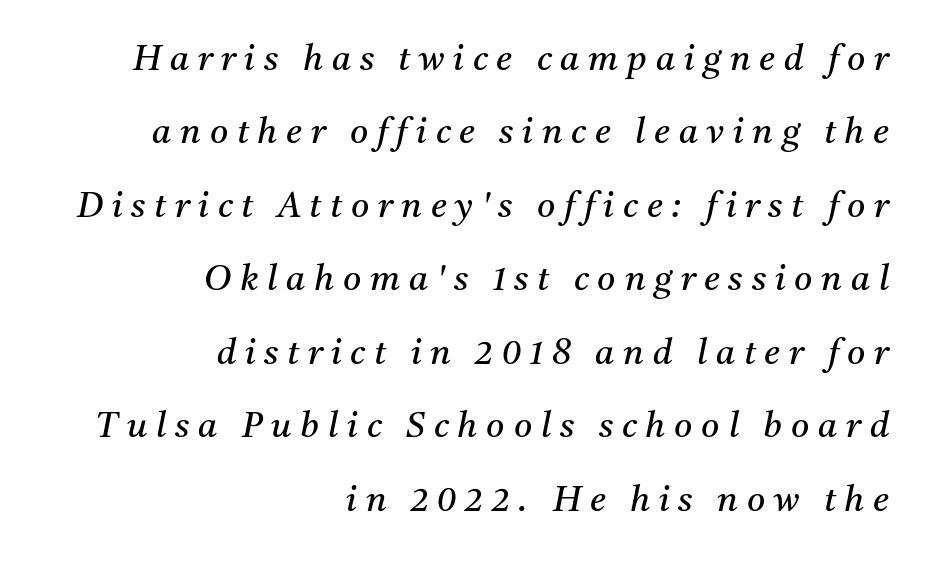
Underline: absent. Is the block centered? No — it sits flush against the right margin. Does extra space separate the letters? Yes, quite a lot of it. The font family rendered here belongs to the serif group. Every character sits at an angle, as italics do.
